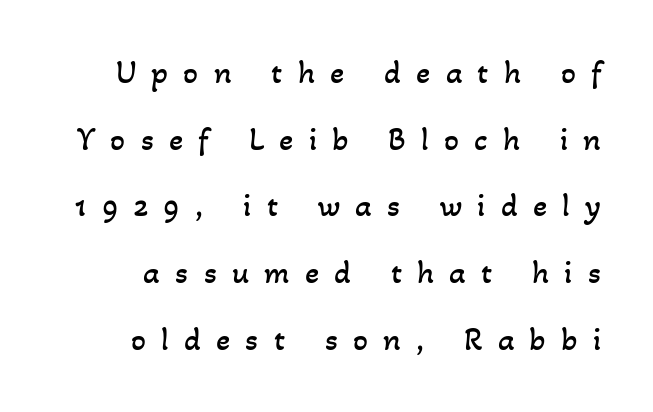
The image shows 33 px regular-weight type; set loose line spacing (2.02x), unusually wide letter spacing (+0.46 em), not underlined; low stroke contrast and a small x-height.
